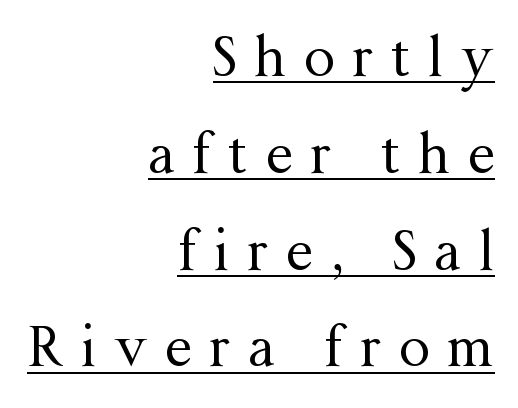
{"serif": "yes", "italic": "no", "bold": "no", "weight": "regular", "width": "normal", "stroke_contrast": "medium", "x_height": "medium", "monospaced": "no", "underline": "yes", "align": "right", "line_spacing_ratio": 1.76, "letter_spacing": "wide", "letter_spacing_em": 0.32, "glyph_px": 55}
